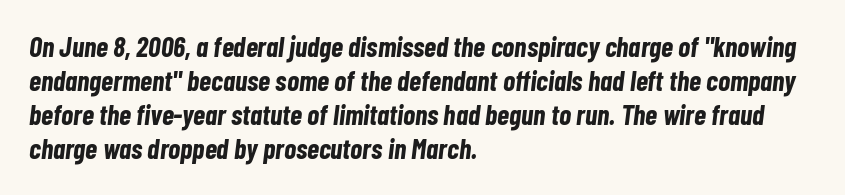
The image shows 28 px bold, condensed type, italic (leaning right); set left-aligned, line spacing 1.22x, normal letter spacing, not underlined; low stroke contrast and a medium x-height.
